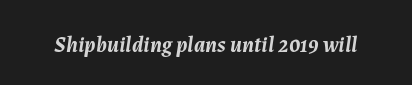
Observe the lean: these are italic letterforms. Does extra space separate the letters? No, they use regular spacing. These words are printed bold, with thick strokes throughout. A clean baseline with only descenders dipping below it.
